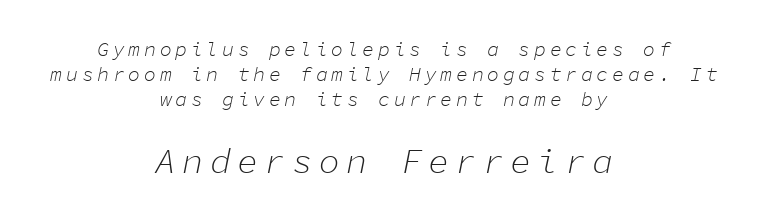
Size hierarchy here favors the trailing block over the leading one. The words here are not underlined. Observe the lean: these are italic letterforms. Weight: regular or lighter. In CSS terms this would be text-align: center. Fixed-width glyphs throughout — classic coding-font behaviour.
